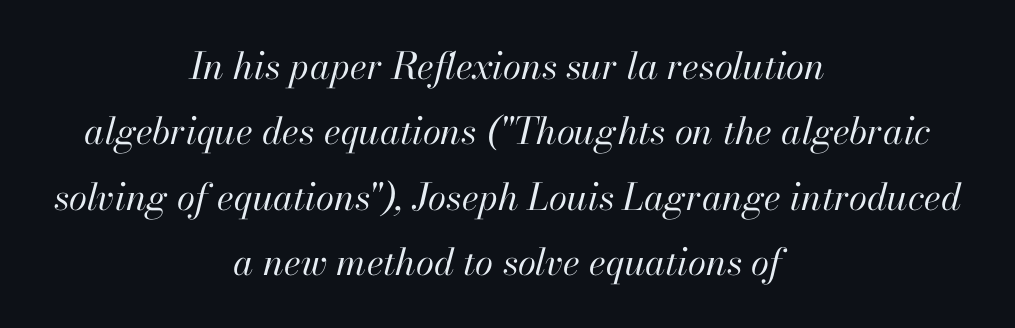
{"italic": "yes", "lean": "right", "slant_degrees": 13, "bold": "no", "weight": "regular", "width": "normal", "stroke_contrast": "high", "x_height": "small", "monospaced": "no", "underline": "no", "align": "center", "line_spacing_ratio": 1.77, "letter_spacing": "normal", "letter_spacing_em": 0.0, "glyph_px": 37}
